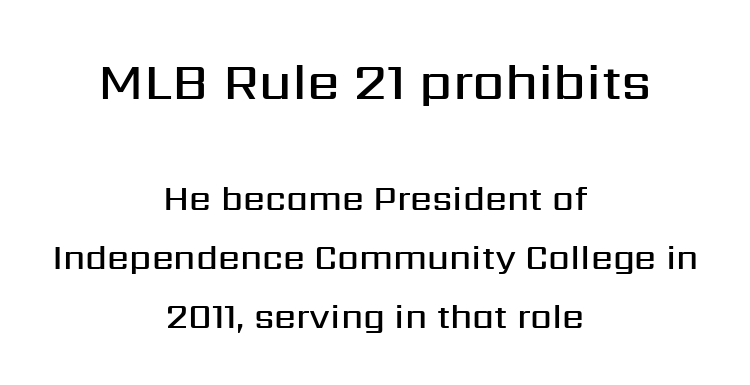
{"serif": "no", "italic": "no", "bold": "semi", "weight": "semibold", "width": "normal", "stroke_contrast": "medium", "x_height": "medium", "monospaced": "no", "underline": "no", "align": "center", "line_spacing": "normal", "line_spacing_ratio": 1.68, "letter_spacing": "normal", "letter_spacing_em": 0.0, "larger_block": "first", "size_ratio": 1.49, "glyph_px": 52}
